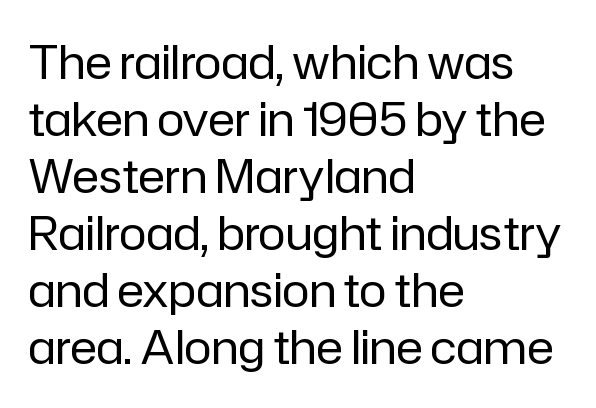
{"serif": "no", "italic": "no", "bold": "no", "weight": "regular", "width": "normal", "stroke_contrast": "low", "x_height": "medium", "monospaced": "no", "underline": "no", "align": "left", "line_spacing_ratio": 1.24, "letter_spacing": "normal", "letter_spacing_em": 0.0, "glyph_px": 46}
